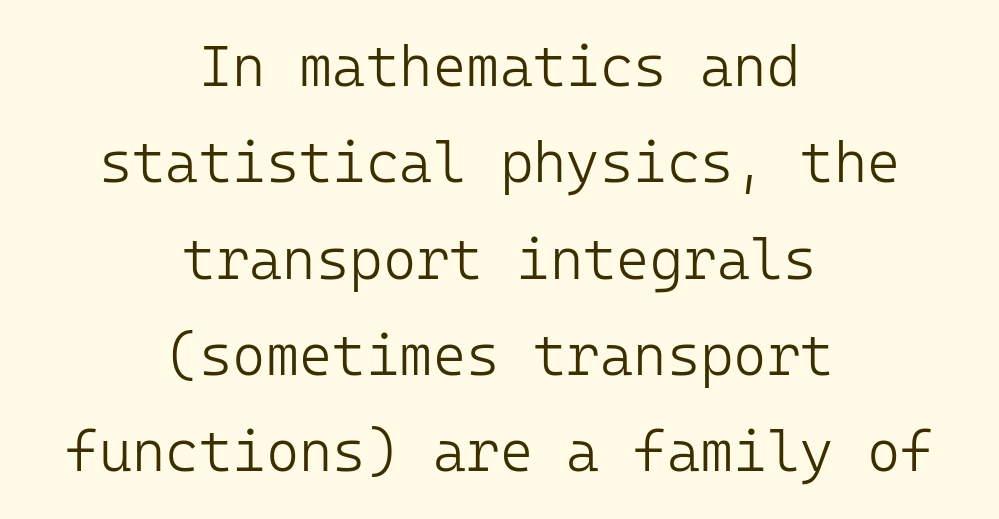
The image shows 57 px light sans-serif type, upright; set centered, normal line spacing (1.69x), normal letter spacing, not underlined; low stroke contrast and a medium x-height.
